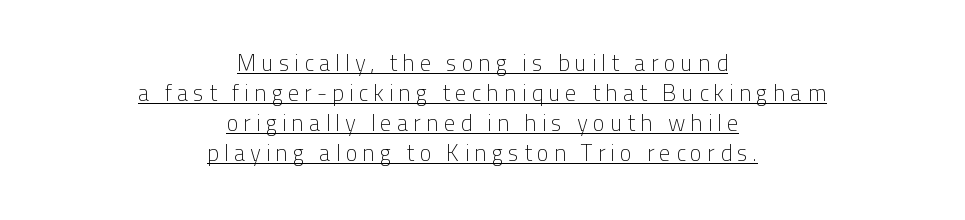
{"italic": "no", "bold": "no", "underline": "yes", "align": "center", "line_spacing": "normal", "line_spacing_ratio": 1.3, "letter_spacing": "wide", "letter_spacing_em": 0.2, "glyph_px": 23}
